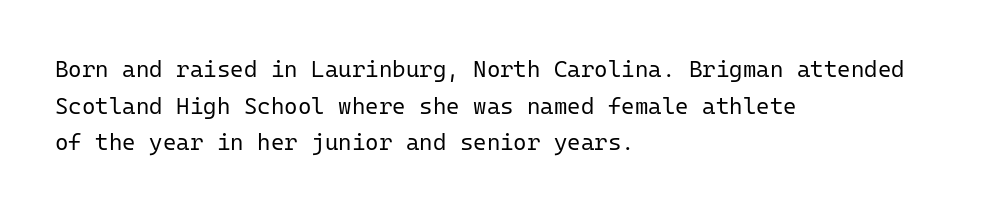
{"italic": "no", "bold": "no", "underline": "no", "align": "left", "line_spacing": "normal", "line_spacing_ratio": 1.59, "letter_spacing": "normal", "letter_spacing_em": 0.0, "glyph_px": 23}
